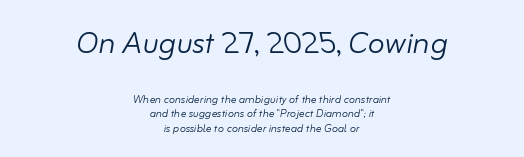
The face used here is proportionally spaced, like ordinary book or web type. The font's italic variant was chosen for this text. The strokes carry an ordinary text weight at most. The leading is snug, giving the passage a crowded texture.
